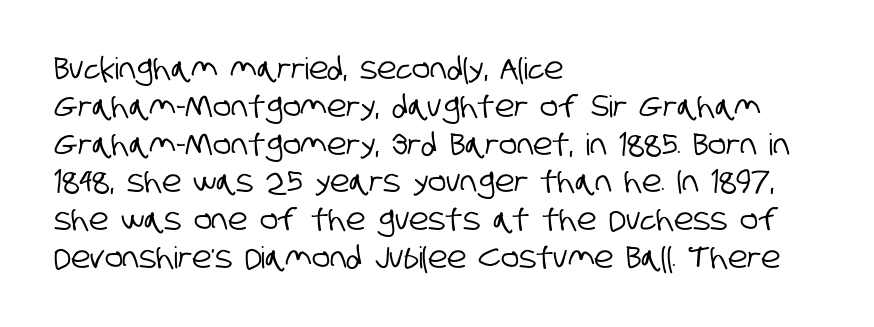
{"serif": "no", "width": "condensed", "stroke_contrast": "low", "x_height": "large", "monospaced": "no", "underline": "no", "align": "left", "line_spacing": "normal", "line_spacing_ratio": 1.26, "letter_spacing": "normal", "letter_spacing_em": 0.0, "glyph_px": 30}
